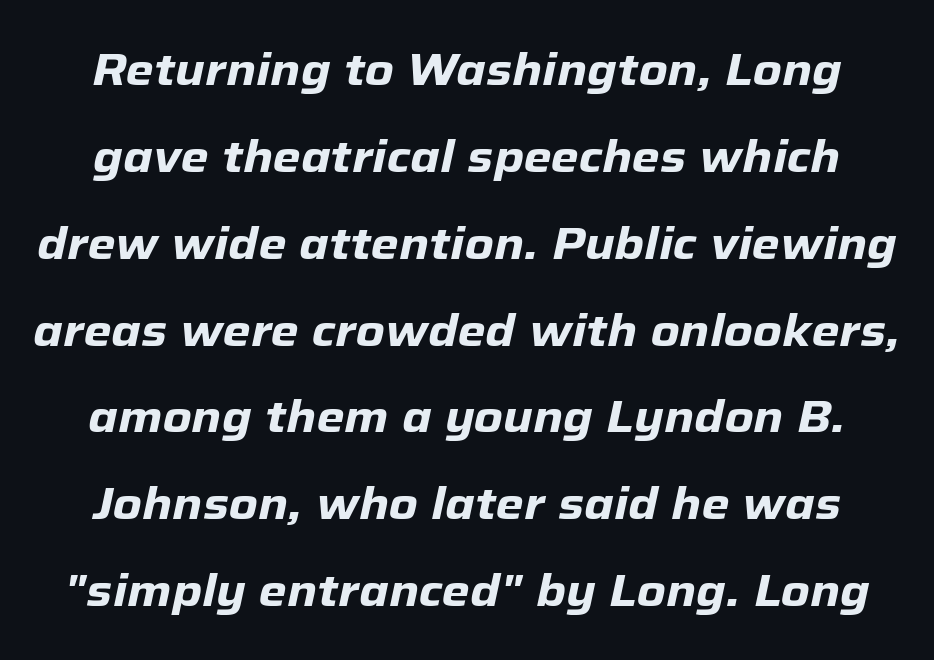
Q: Is the text bold? A: Yes.
Q: Is the text italic (slanted)? A: Yes, it leans right by about 12 degrees.
Q: Is the text underlined? A: No.
Q: Is the spacing between letters normal or unusually wide? A: Normal.
Q: Is the spacing between lines tight, normal or loose? A: Loose.
Q: Width (condensed, normal, or wide)? A: Normal.
Q: Stroke contrast? A: Low.
Q: x-height? A: Medium.
Q: Monospaced? A: No.
